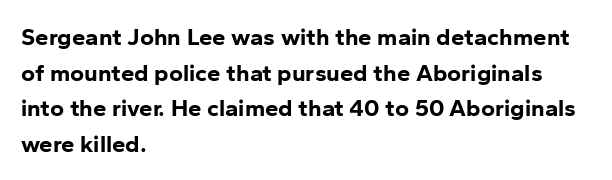
The image shows 24 px bold type, upright; set left-aligned, normal line spacing (1.48x), normal letter spacing, not underlined.
